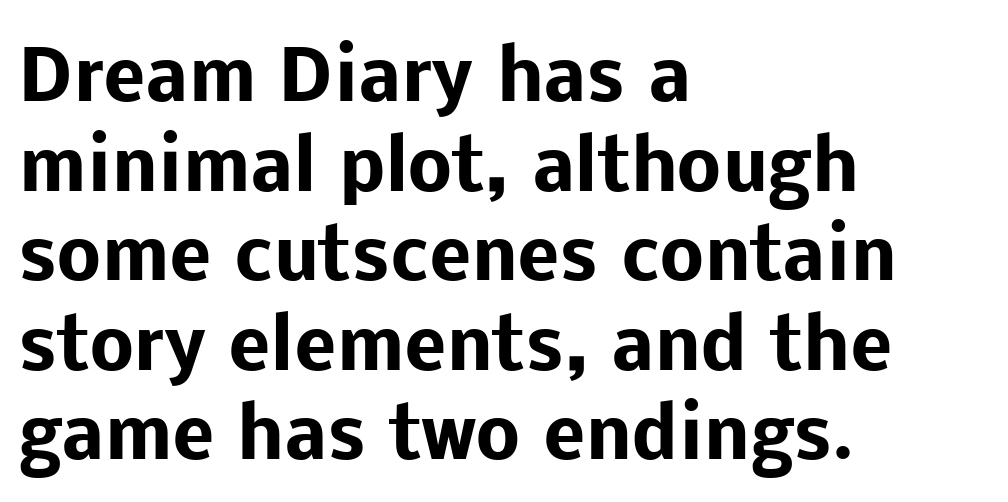
Q: Is the text bold? A: Yes.
Q: Is the text italic (slanted)? A: No, it is upright.
Q: Is the typeface a serif or a sans-serif typeface? A: Sans-serif.
Q: Is the text underlined? A: No.
Q: How is the paragraph aligned? A: Left-aligned.
Q: Is the spacing between letters normal or unusually wide? A: Normal.
Q: Is the spacing between lines tight, normal or loose? A: Normal.
Q: Width (condensed, normal, or wide)? A: Normal.
Q: Stroke contrast? A: Low.
Q: x-height? A: Medium.
Q: Monospaced? A: No.
